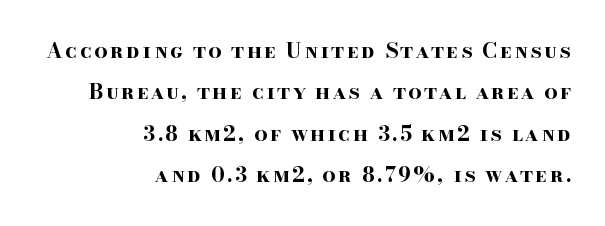
Q: Is the text bold? A: Yes.
Q: Is the text italic (slanted)? A: No, it is upright.
Q: Is the text underlined? A: No.
Q: How is the paragraph aligned? A: Right-aligned.
Q: Is the spacing between lines tight, normal or loose? A: Loose.
